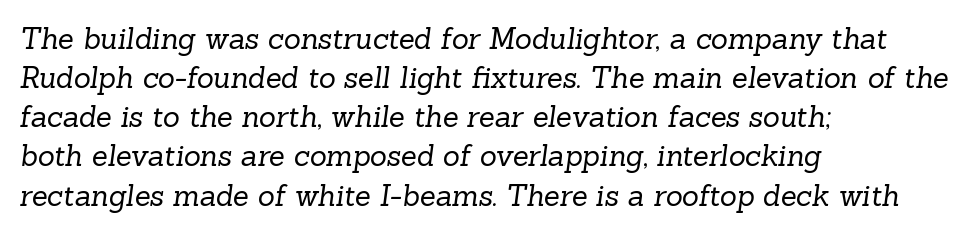
The image shows 29 px regular-weight serif type; set left-aligned, normal line spacing (1.35x), normal letter spacing, not underlined; low stroke contrast and a medium x-height.
